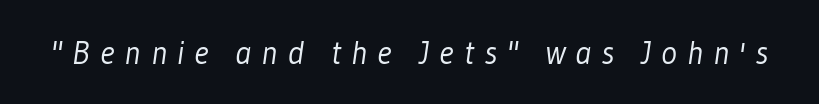
Q: Is the text bold? A: No.
Q: Is the typeface a serif or a sans-serif typeface? A: Sans-serif.
Q: Is the text underlined? A: No.
Q: Is the spacing between letters normal or unusually wide? A: Unusually wide.
Q: Width (condensed, normal, or wide)? A: Condensed.
Q: Stroke contrast? A: Low.
Q: x-height? A: Medium.
Q: Monospaced? A: No.
